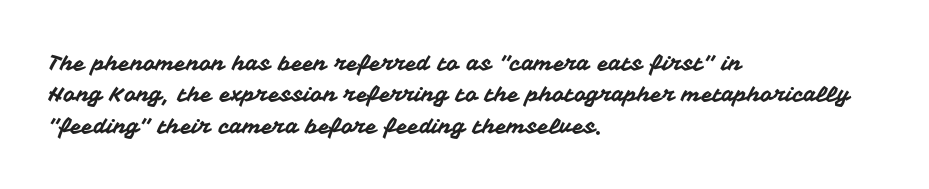
Q: Is the text italic (slanted)? A: Yes.
Q: Is the text underlined? A: No.
Q: How is the paragraph aligned? A: Left-aligned.
Q: Is the spacing between letters normal or unusually wide? A: Normal.
Q: Is the spacing between lines tight, normal or loose? A: Normal.
